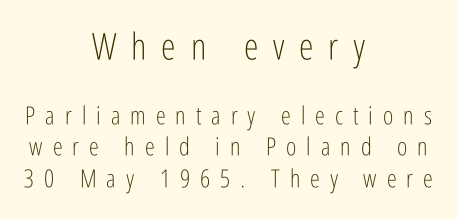
The image shows 37 px light, condensed sans-serif type, upright; set centered, normal line spacing (1.27x), unusually wide letter spacing (+0.4 em), not underlined; the first (top) block is 1.48x larger; low stroke contrast and a medium x-height.
